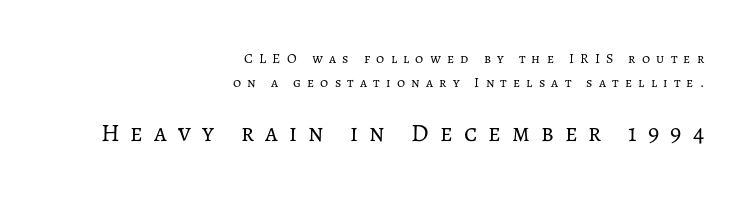
The image shows 25 px text type, upright; set right-aligned, normal line spacing (1.69x), unusually wide letter spacing (+0.44 em), not underlined; the second (bottom) block is 1.79x larger.
